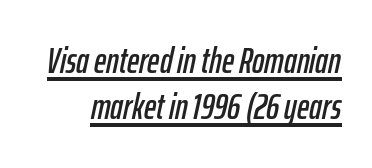
The image shows 37 px condensed type, italic (leaning right); set normal line spacing (1.25x), normal letter spacing, underlined; low stroke contrast and a medium x-height.
